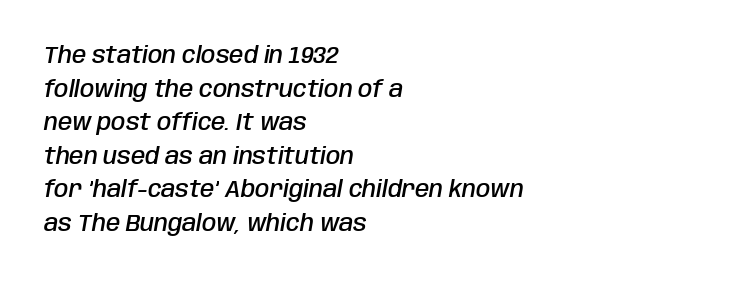
{"italic": "yes", "lean": "right", "slant_degrees": 10, "bold": "semi", "underline": "no", "align": "left", "line_spacing": "normal", "line_spacing_ratio": 1.46, "letter_spacing": "normal", "letter_spacing_em": 0.0, "glyph_px": 23}
